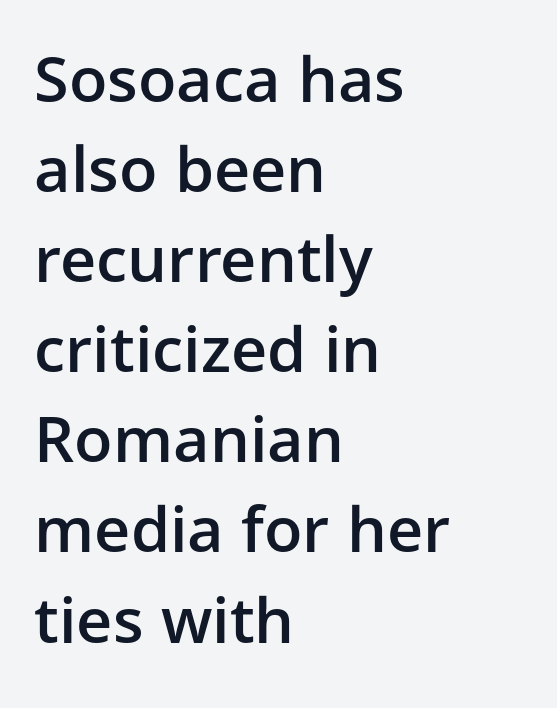
Q: Is the text bold? A: Semi-bold.
Q: Is the text italic (slanted)? A: No, it is upright.
Q: Is the typeface a serif or a sans-serif typeface? A: Sans-serif.
Q: Is the text underlined? A: No.
Q: How is the paragraph aligned? A: Left-aligned.
Q: Is the spacing between letters normal or unusually wide? A: Normal.
Q: Is the spacing between lines tight, normal or loose? A: Normal.
Q: Width (condensed, normal, or wide)? A: Normal.
Q: Stroke contrast? A: Low.
Q: x-height? A: Medium.
Q: Monospaced? A: No.
